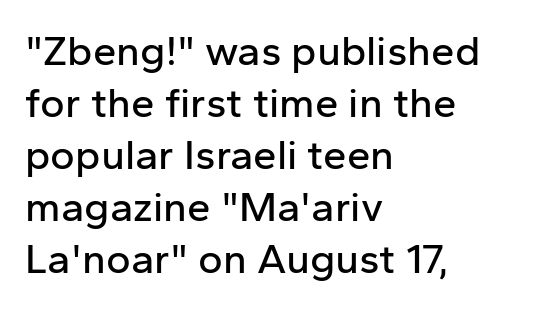
{"serif": "no", "italic": "no", "width": "normal", "stroke_contrast": "low", "x_height": "medium", "monospaced": "no", "underline": "no", "align": "left", "line_spacing_ratio": 1.24, "letter_spacing": "normal", "letter_spacing_em": 0.0, "glyph_px": 42}
